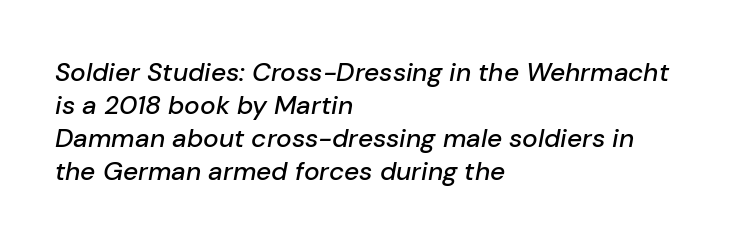
Q: Is the text italic (slanted)? A: Yes, it leans right by about 10 degrees.
Q: Is the text underlined? A: No.
Q: How is the paragraph aligned? A: Left-aligned.
Q: Is the spacing between letters normal or unusually wide? A: Normal.
Q: Is the spacing between lines tight, normal or loose? A: Normal.
